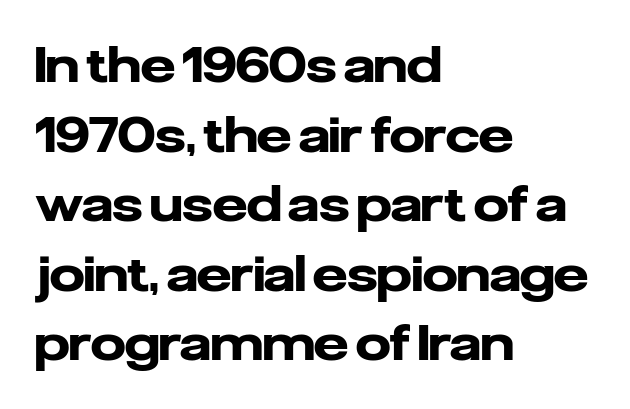
Q: Is the text bold? A: Yes.
Q: Is the text italic (slanted)? A: No, it is upright.
Q: Is the typeface a serif or a sans-serif typeface? A: Sans-serif.
Q: Is the text underlined? A: No.
Q: How is the paragraph aligned? A: Left-aligned.
Q: Is the spacing between letters normal or unusually wide? A: Normal.
Q: Is the spacing between lines tight, normal or loose? A: Normal.
Q: Width (condensed, normal, or wide)? A: Normal.
Q: Stroke contrast? A: Low.
Q: x-height? A: Medium.
Q: Monospaced? A: No.
